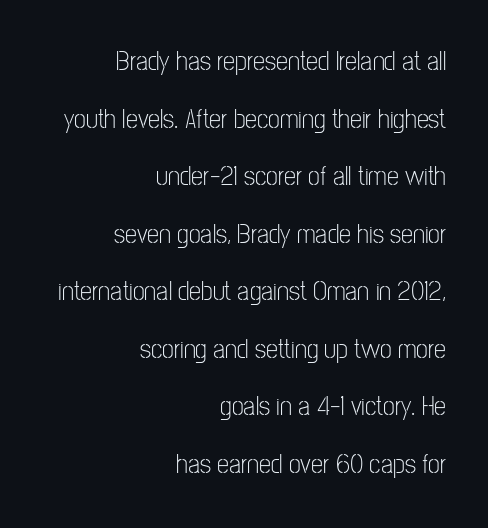
Q: Is the text bold? A: No.
Q: Is the text italic (slanted)? A: No, it is upright.
Q: Is the text underlined? A: No.
Q: How is the paragraph aligned? A: Right-aligned.
Q: Is the spacing between letters normal or unusually wide? A: Normal.
Q: Is the spacing between lines tight, normal or loose? A: Loose.
